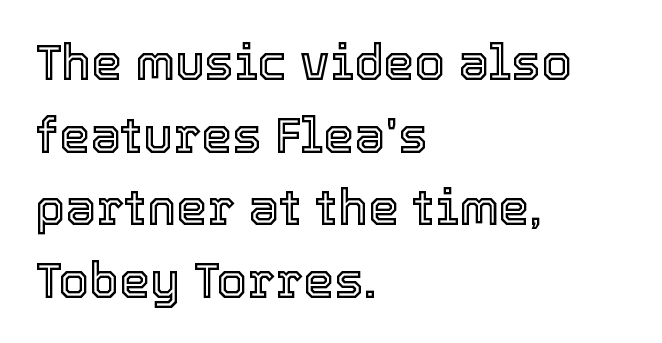
Q: Is the text italic (slanted)? A: No, it is upright.
Q: Is the text underlined? A: No.
Q: How is the paragraph aligned? A: Left-aligned.
Q: Is the spacing between letters normal or unusually wide? A: Normal.
Q: Is the spacing between lines tight, normal or loose? A: Normal.
Q: Width (condensed, normal, or wide)? A: Normal.
Q: x-height? A: Medium.
Q: Monospaced? A: No.
